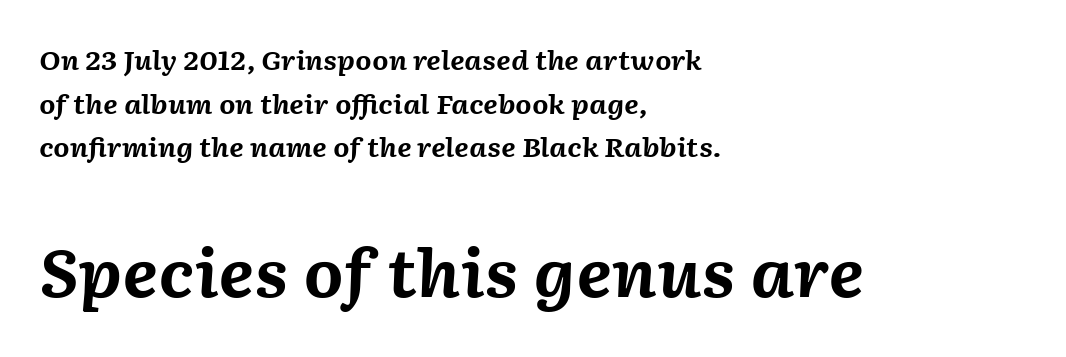
Q: Is the text bold? A: Yes.
Q: Is the text italic (slanted)? A: Yes, it leans right by about 2 degrees.
Q: Is the text underlined? A: No.
Q: How is the paragraph aligned? A: Left-aligned.
Q: Is the spacing between letters normal or unusually wide? A: Normal.
Q: Is the spacing between lines tight, normal or loose? A: Normal.
Q: Which block of text is set in a larger size, the first (top) or the second (bottom)? A: The second (bottom) one.
Q: Width (condensed, normal, or wide)? A: Normal.
Q: Stroke contrast? A: Medium.
Q: x-height? A: Medium.
Q: Monospaced? A: No.
